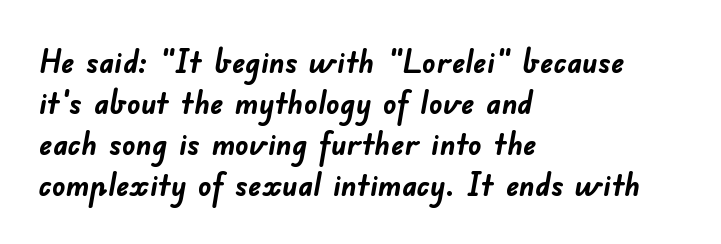
{"serif": "no", "bold": "yes", "weight": "semibold", "width": "normal", "stroke_contrast": "low", "x_height": "small", "monospaced": "no", "underline": "no", "align": "left", "line_spacing_ratio": 1.24, "letter_spacing": "normal", "letter_spacing_em": 0.0, "glyph_px": 33}
